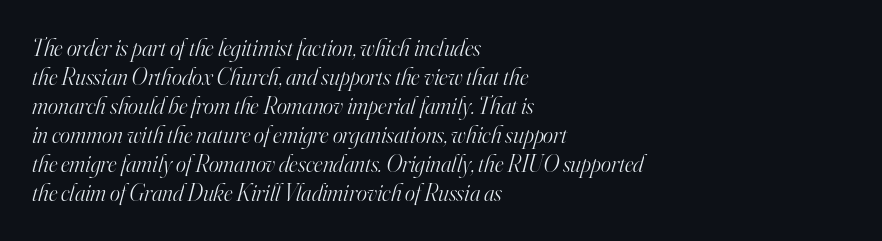
Q: Is the text bold? A: No.
Q: Is the text italic (slanted)? A: Yes, it leans right by about 16 degrees.
Q: Is the text underlined? A: No.
Q: How is the paragraph aligned? A: Left-aligned.
Q: Is the spacing between letters normal or unusually wide? A: Normal.
